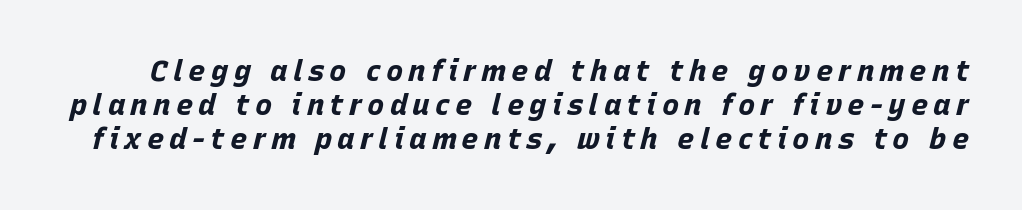
Q: Is the text bold? A: Yes.
Q: Is the text italic (slanted)? A: Yes, it leans right by about 15 degrees.
Q: Is the text underlined? A: No.
Q: Width (condensed, normal, or wide)? A: Normal.
Q: Stroke contrast? A: Low.
Q: x-height? A: Large.
Q: Monospaced? A: No.
